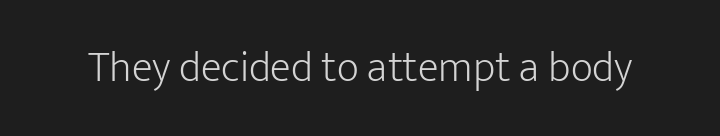
The image shows 43 px light sans-serif type, upright; set normal letter spacing, not underlined; low stroke contrast and a medium x-height.
